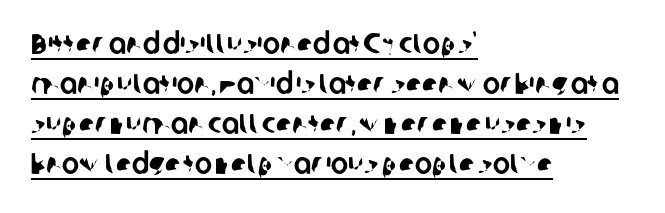
The rendering anchors every line to the left-hand side. A baseline rule has been typeset under these characters. The designer left line spacing at the default. The type is set solid horizontally, with unmodified tracking.
